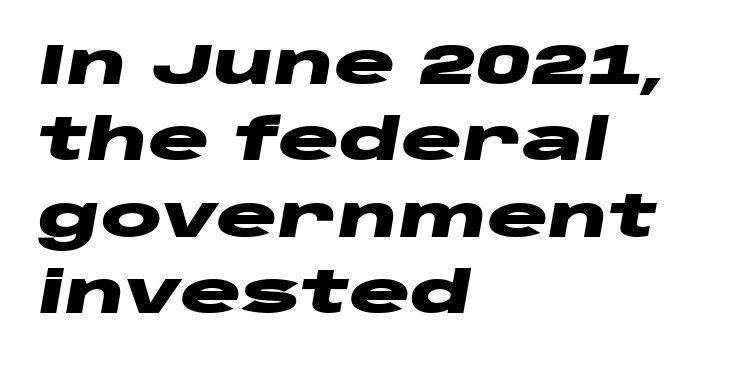
The image shows 57 px heavy, wide type, italic (leaning right); set left-aligned, normal line spacing (1.34x), normal letter spacing, not underlined; low stroke contrast and a large x-height.
